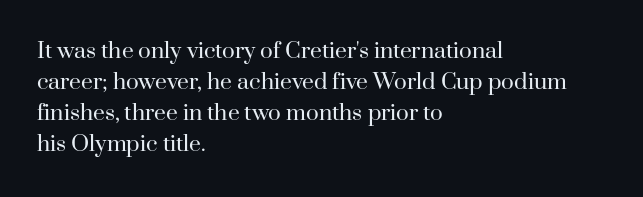
Q: Is the text bold? A: No.
Q: Is the text italic (slanted)? A: No, it is upright.
Q: Is the text underlined? A: No.
Q: How is the paragraph aligned? A: Left-aligned.
Q: Is the spacing between letters normal or unusually wide? A: Normal.
Q: Is the spacing between lines tight, normal or loose? A: Normal.
